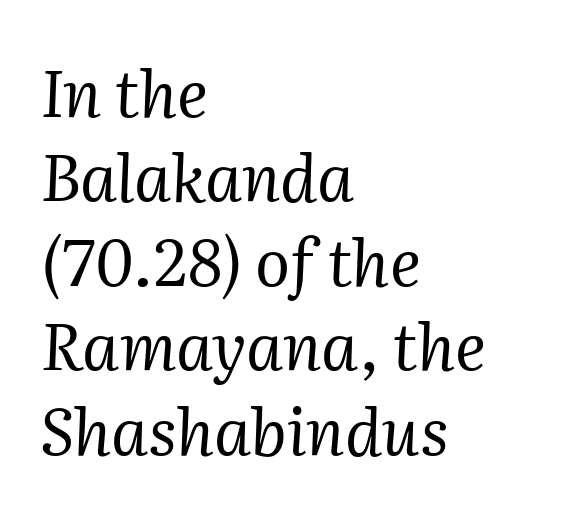
The image shows 65 px regular-weight serif type, italic (leaning right); set left-aligned, normal line spacing (1.3x), normal letter spacing, not underlined; medium stroke contrast and a medium x-height.
